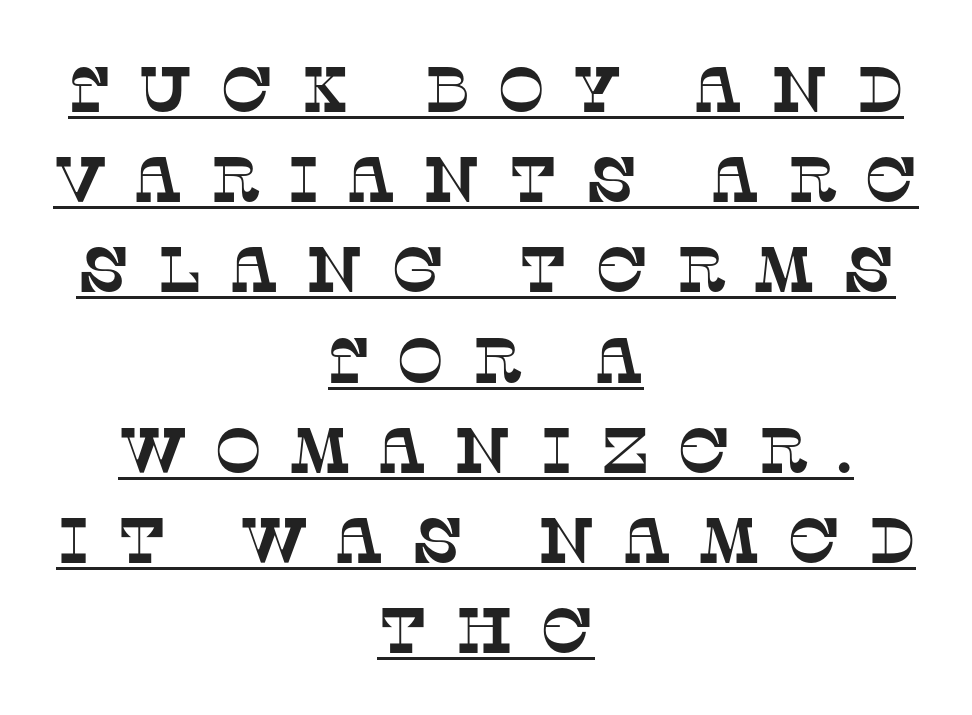
Q: Is the typeface a serif or a sans-serif typeface? A: Serif.
Q: Is the text underlined? A: Yes.
Q: How is the paragraph aligned? A: Centered.
Q: Is the spacing between letters normal or unusually wide? A: Unusually wide.
Q: Is the spacing between lines tight, normal or loose? A: Normal.
Q: Width (condensed, normal, or wide)? A: Normal.
Q: Stroke contrast? A: Low.
Q: x-height? A: Large.
Q: Monospaced? A: No.
